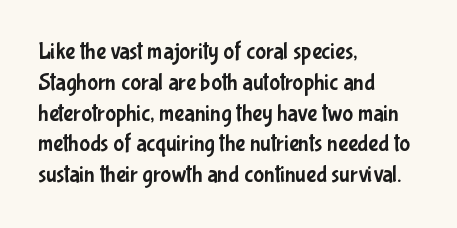
{"italic": "no", "underline": "no", "align": "left", "line_spacing": "normal", "line_spacing_ratio": 1.34, "letter_spacing": "normal", "letter_spacing_em": 0.0, "glyph_px": 23}
